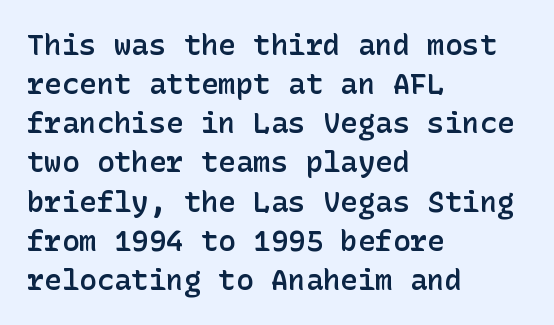
{"serif": "no", "italic": "no", "bold": "semi", "weight": "semibold", "width": "normal", "stroke_contrast": "low", "x_height": "medium", "underline": "no", "align": "left", "line_spacing": "normal", "line_spacing_ratio": 1.35, "letter_spacing": "normal", "letter_spacing_em": 0.0, "glyph_px": 29}
